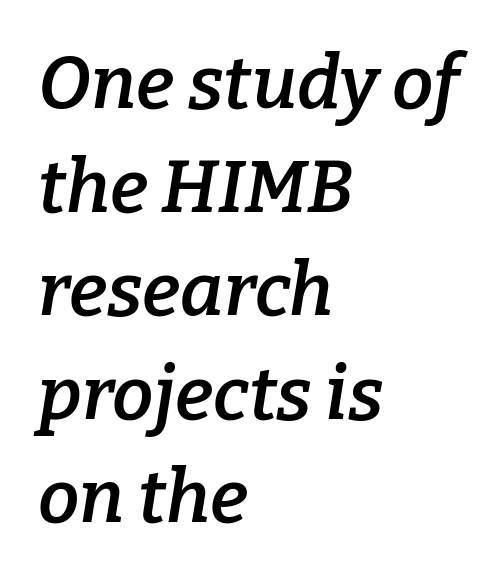
Q: Is the text bold? A: Semi-bold.
Q: Is the text italic (slanted)? A: Yes, it leans right by about 9 degrees.
Q: Is the typeface a serif or a sans-serif typeface? A: Serif.
Q: Is the text underlined? A: No.
Q: How is the paragraph aligned? A: Left-aligned.
Q: Is the spacing between letters normal or unusually wide? A: Normal.
Q: Is the spacing between lines tight, normal or loose? A: Normal.
Q: Width (condensed, normal, or wide)? A: Normal.
Q: Stroke contrast? A: Low.
Q: x-height? A: Medium.
Q: Monospaced? A: No.
